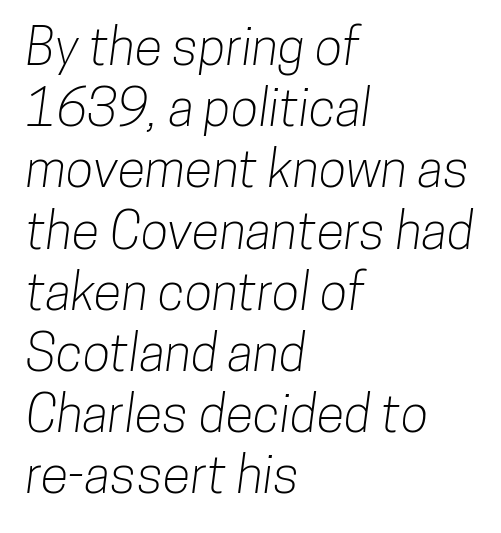
The image shows 51 px condensed sans-serif type; set left-aligned, line spacing 1.2x, normal letter spacing, not underlined; low stroke contrast and a medium x-height.
